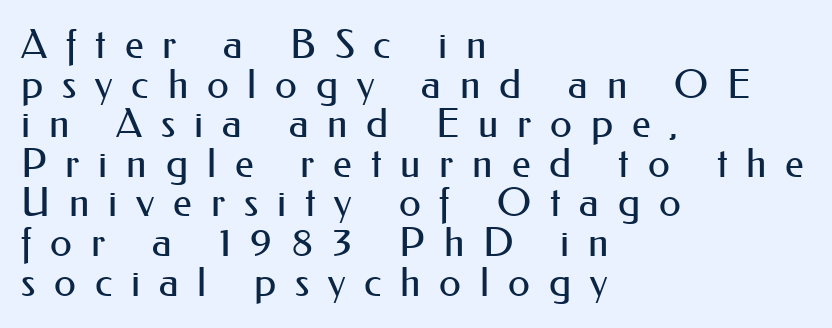
{"serif": "no", "italic": "no", "bold": "no", "weight": "regular", "width": "normal", "stroke_contrast": "medium", "x_height": "small", "monospaced": "no", "underline": "no", "align": "left", "line_spacing": "tight", "line_spacing_ratio": 0.99, "letter_spacing": "wide", "letter_spacing_em": 0.47, "glyph_px": 40}
